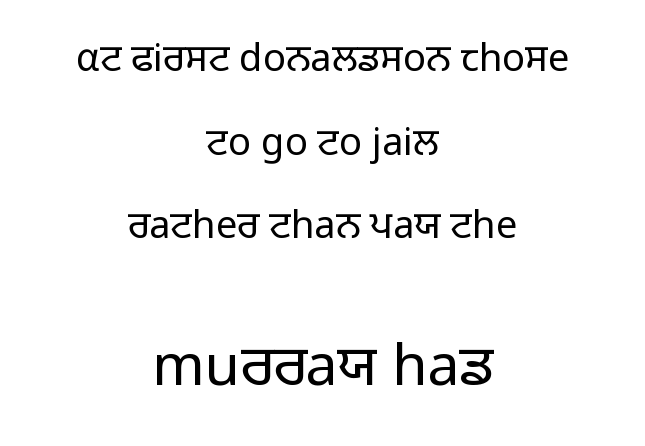
The image shows 57 px regular-weight sans-serif type, upright; set centered, loose line spacing (2.2x), normal letter spacing, not underlined; the second (bottom) block is 1.5x larger; low stroke contrast and a medium x-height.
